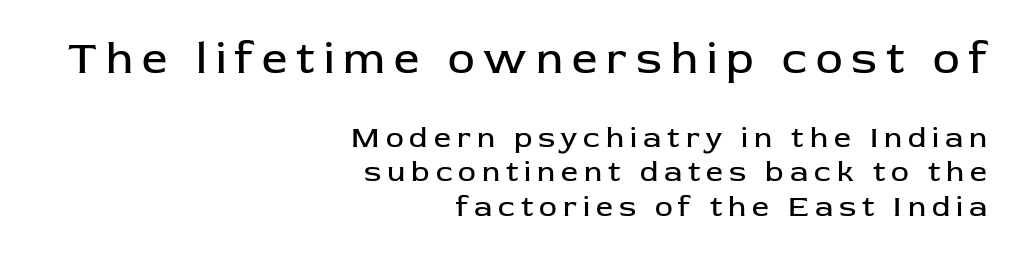
Q: Is the text bold? A: No.
Q: Is the text italic (slanted)? A: No, it is upright.
Q: Is the typeface a serif or a sans-serif typeface? A: Sans-serif.
Q: Is the text underlined? A: No.
Q: How is the paragraph aligned? A: Right-aligned.
Q: Is the spacing between letters normal or unusually wide? A: Unusually wide.
Q: Is the spacing between lines tight, normal or loose? A: Tight.
Q: Which block of text is set in a larger size, the first (top) or the second (bottom)? A: The first (top) one.
Q: Width (condensed, normal, or wide)? A: Normal.
Q: Stroke contrast? A: Low.
Q: x-height? A: Medium.
Q: Monospaced? A: No.
